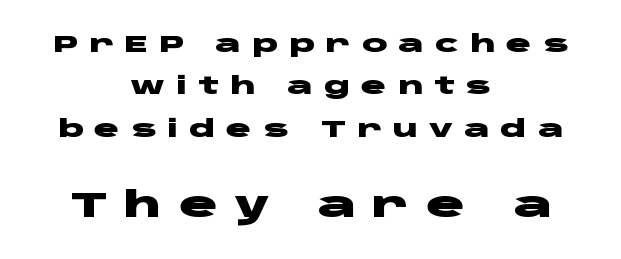
Every stem runs plumb, perpendicular to the baseline. The lines are quadded center. In this sample the second text group is rendered at the bigger scale. Any mark beneath the type? The region is blank. The gaps between neighbouring characters are conspicuously large.
